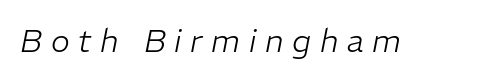
{"italic": "yes", "lean": "right", "slant_degrees": 11, "bold": "no", "weight": "light", "width": "normal", "stroke_contrast": "low", "x_height": "medium", "monospaced": "no", "underline": "no", "letter_spacing": "wide", "letter_spacing_em": 0.27, "glyph_px": 32}
